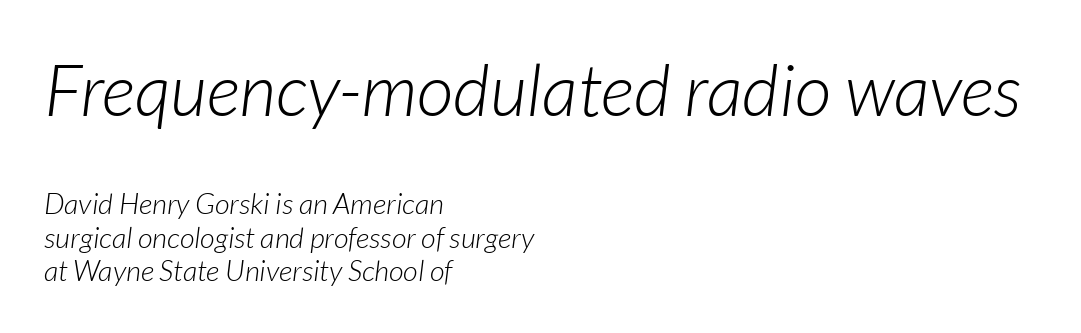
{"italic": "yes", "lean": "right", "slant_degrees": 7, "bold": "no", "weight": "light", "width": "normal", "stroke_contrast": "low", "x_height": "medium", "monospaced": "no", "underline": "no", "align": "left", "line_spacing_ratio": 1.16, "letter_spacing": "normal", "letter_spacing_em": 0.0, "larger_block": "first", "size_ratio": 2.48, "glyph_px": 72}
